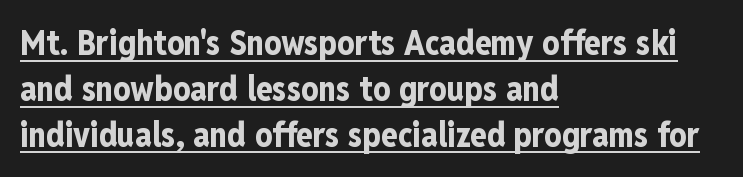
There is no visible air inserted between adjacent glyphs. The face used here appears with an underline applied. Is there any slant? The stems are plumb. Leftover space on each line is placed entirely after the last word.
